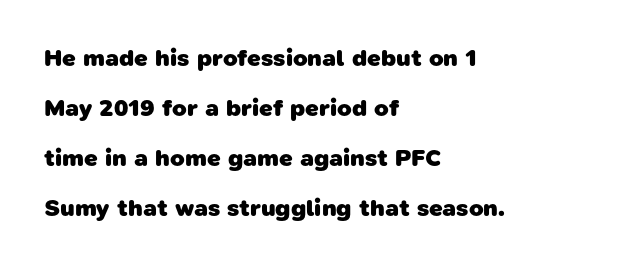
Horizontal bands of white between lines are thick stripes. You could call the tracking neutral — neither tight nor loose. Reading down the block, your eye returns to a fixed left position each line. I'd describe the lettering as bold — thick and assertive. Just letters on the line, the space beneath them empty.
